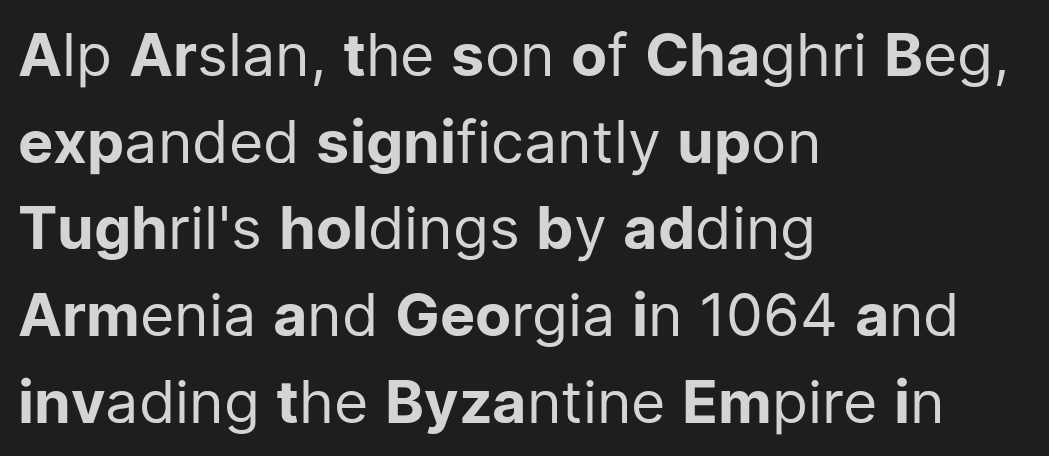
{"serif": "no", "italic": "no", "bold": "no", "weight": "regular", "width": "normal", "stroke_contrast": "low", "x_height": "medium", "monospaced": "no", "underline": "no", "align": "left", "line_spacing": "normal", "line_spacing_ratio": 1.47, "letter_spacing": "normal", "letter_spacing_em": 0.0, "glyph_px": 59}
